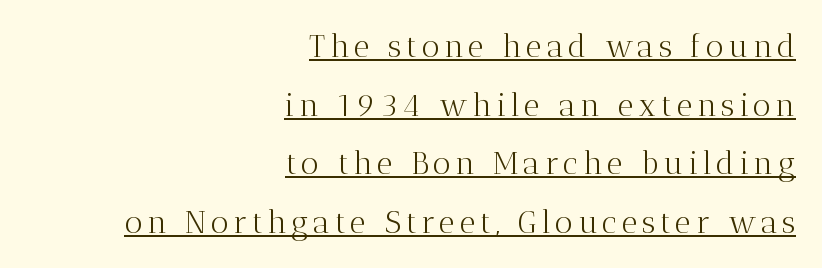
The image shows 31 px light serif type, upright; set right-aligned, line spacing 1.89x, underlined; medium stroke contrast and a medium x-height.
